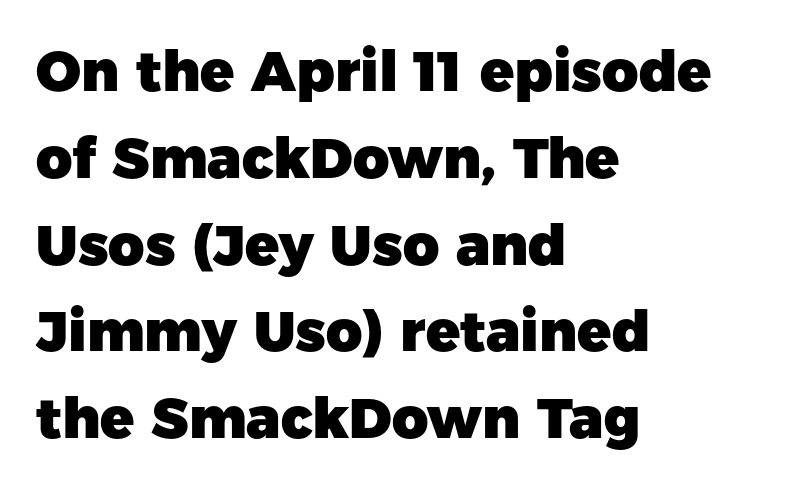
{"serif": "no", "italic": "no", "bold": "yes", "weight": "heavy", "width": "normal", "stroke_contrast": "low", "x_height": "medium", "monospaced": "no", "underline": "no", "align": "left", "line_spacing": "normal", "line_spacing_ratio": 1.55, "letter_spacing": "normal", "letter_spacing_em": 0.0, "glyph_px": 56}
